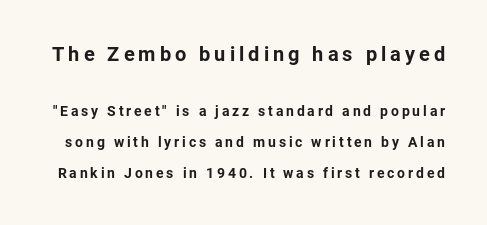
{"italic": "no", "bold": "yes", "underline": "no", "line_spacing": "loose", "line_spacing_ratio": 2.23, "letter_spacing": "wide", "letter_spacing_em": 0.2, "larger_block": "first", "size_ratio": 1.43, "glyph_px": 20}
